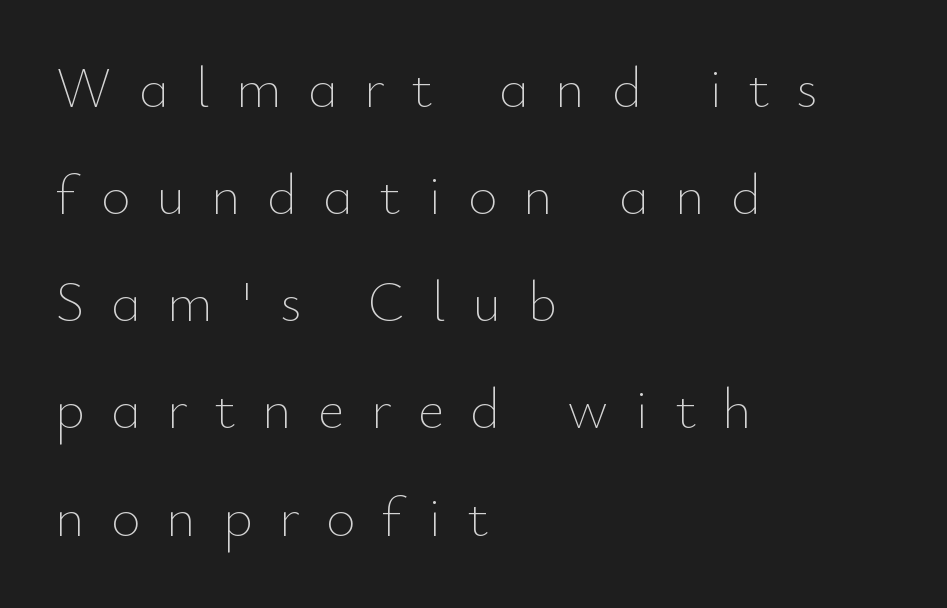
{"italic": "no", "bold": "no", "weight": "thin", "width": "normal", "stroke_contrast": "low", "x_height": "small", "monospaced": "no", "underline": "no", "align": "left", "line_spacing_ratio": 1.88, "letter_spacing": "wide", "letter_spacing_em": 0.46, "glyph_px": 57}
